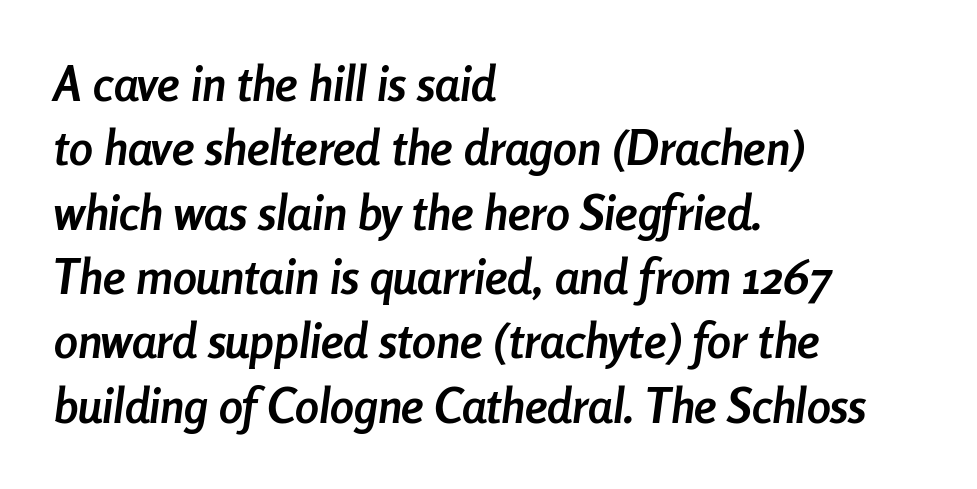
The image shows 48 px semibold, condensed type, italic (leaning right); set left-aligned, normal line spacing (1.34x), normal letter spacing, not underlined; low stroke contrast and a medium x-height.
